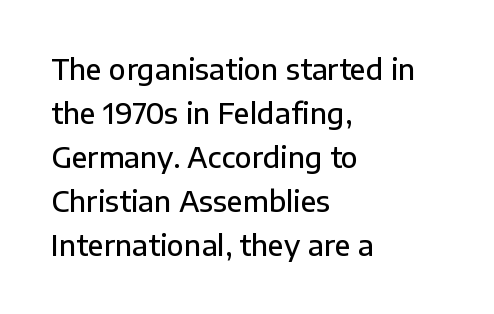
Q: Is the text bold? A: Semi-bold.
Q: Is the text italic (slanted)? A: No, it is upright.
Q: Is the typeface a serif or a sans-serif typeface? A: Sans-serif.
Q: Is the text underlined? A: No.
Q: How is the paragraph aligned? A: Left-aligned.
Q: Is the spacing between letters normal or unusually wide? A: Normal.
Q: Is the spacing between lines tight, normal or loose? A: Normal.
Q: Width (condensed, normal, or wide)? A: Normal.
Q: Stroke contrast? A: Low.
Q: x-height? A: Medium.
Q: Monospaced? A: No.
